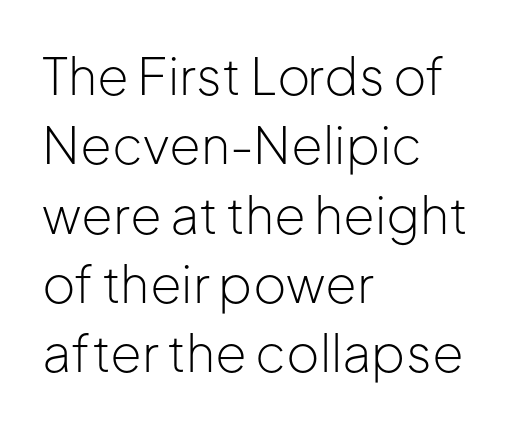
The image shows 51 px light sans-serif type, upright; set left-aligned, normal line spacing (1.36x), normal letter spacing, not underlined; low stroke contrast and a medium x-height.
